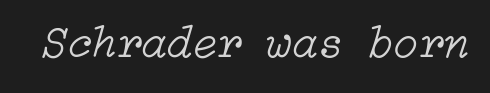
Beneath every word, the page is bare. The type is set solid horizontally, with unmodified tracking. Italic? Definitely — the glyphs are oblique. Stroke thickness stays within the range of a standard reading face or lighter.
